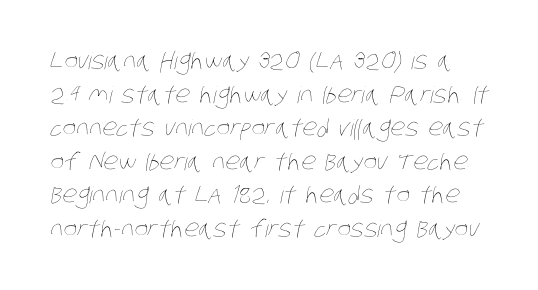
The lines sit at an ordinary, default distance from one another. The weight tops out at a normal text grade. The gap between lines stays unmarked. Tracking here is standard; glyphs follow each other at the usual distance.
